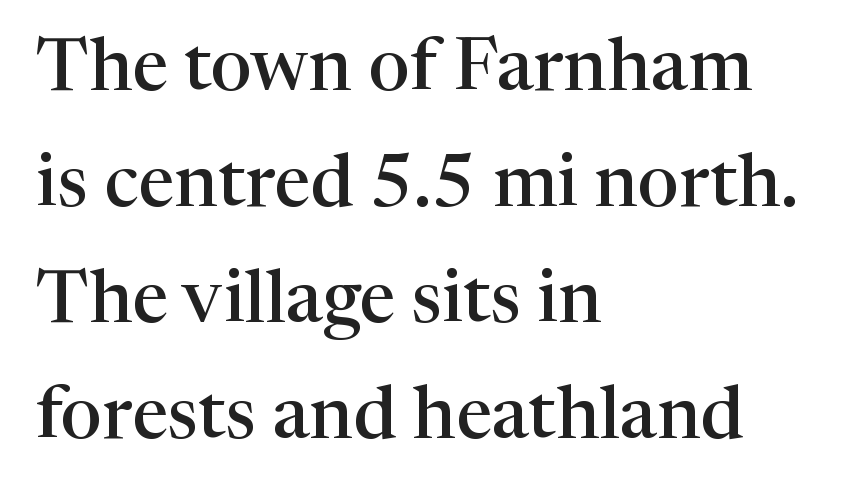
The image shows 73 px semibold serif type, upright; set left-aligned, normal line spacing (1.59x), normal letter spacing, not underlined; high stroke contrast and a medium x-height.
